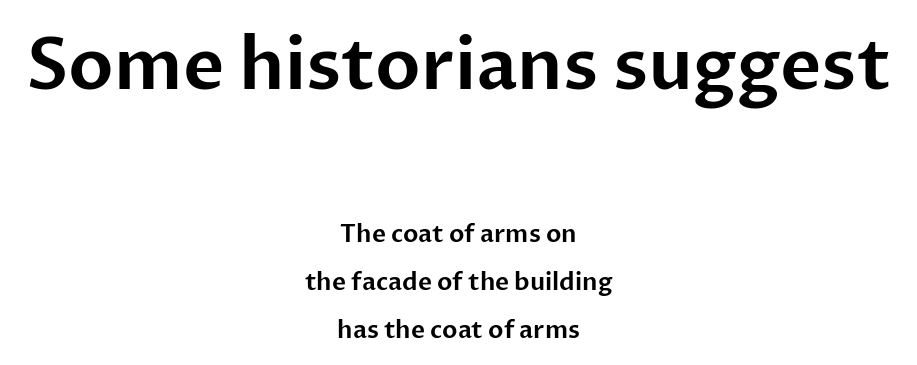
Q: Is the text italic (slanted)? A: No, it is upright.
Q: Is the typeface a serif or a sans-serif typeface? A: Sans-serif.
Q: Is the text underlined? A: No.
Q: How is the paragraph aligned? A: Centered.
Q: Is the spacing between letters normal or unusually wide? A: Normal.
Q: Is the spacing between lines tight, normal or loose? A: Loose.
Q: Which block of text is set in a larger size, the first (top) or the second (bottom)? A: The first (top) one.
Q: Width (condensed, normal, or wide)? A: Normal.
Q: Stroke contrast? A: Low.
Q: x-height? A: Medium.
Q: Monospaced? A: No.
